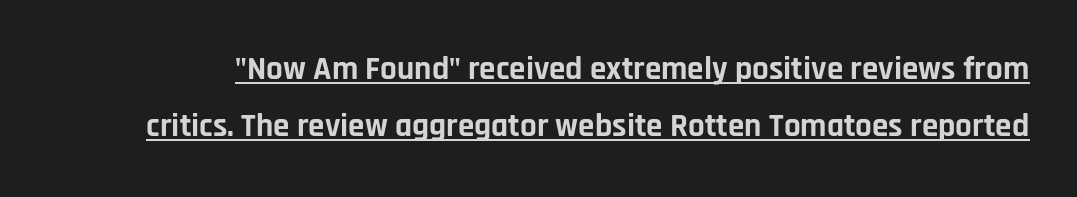
What weight is shown? A full bold with thick strokes. Check the space under the baseline: a stroke is drawn there. Examine the stroke ends and you'll find no serifs. Characters remain perfectly vertical along every line.
